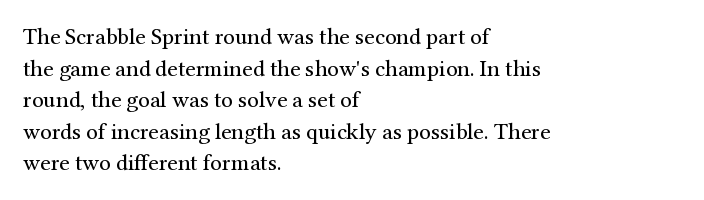
{"italic": "no", "bold": "no", "underline": "no", "align": "left", "line_spacing": "normal", "line_spacing_ratio": 1.37, "letter_spacing": "normal", "letter_spacing_em": 0.0, "glyph_px": 23}
